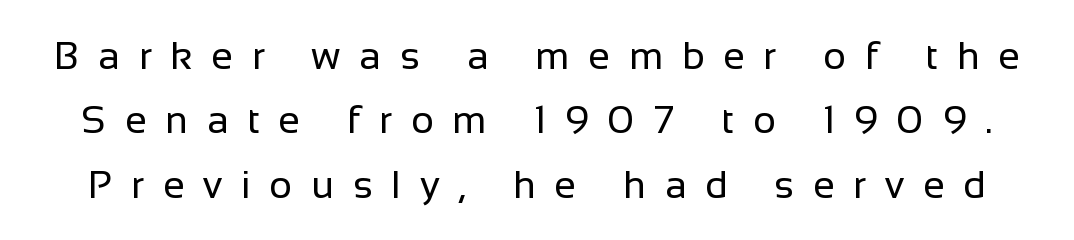
The font's upright variant was chosen for this text. These lines are rendered in a variable-pitch font. Short note: letters widely spaced. Weight class: somewhere from thin through regular. The passage shown is typeset with a sans-serif family.
